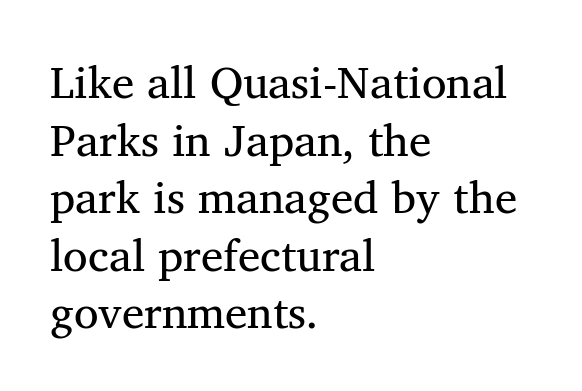
The image shows 45 px serif type; set left-aligned, normal line spacing (1.28x), normal letter spacing, not underlined; medium stroke contrast and a medium x-height.
